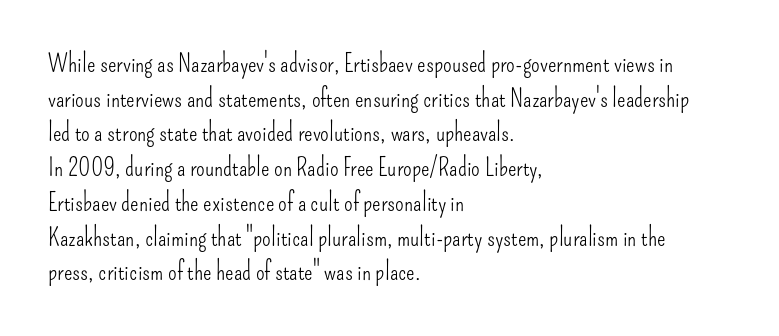
{"italic": "no", "bold": "no", "underline": "no", "align": "left", "line_spacing": "normal", "line_spacing_ratio": 1.39, "letter_spacing": "normal", "letter_spacing_em": 0.0, "glyph_px": 25}
